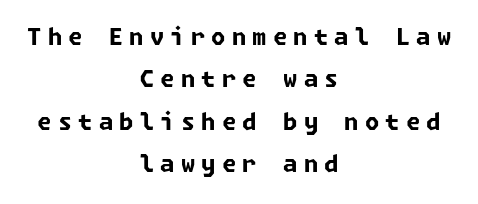
The image shows 23 px bold type; set centered, line spacing 1.84x, unusually wide letter spacing (+0.27 em), not underlined.
